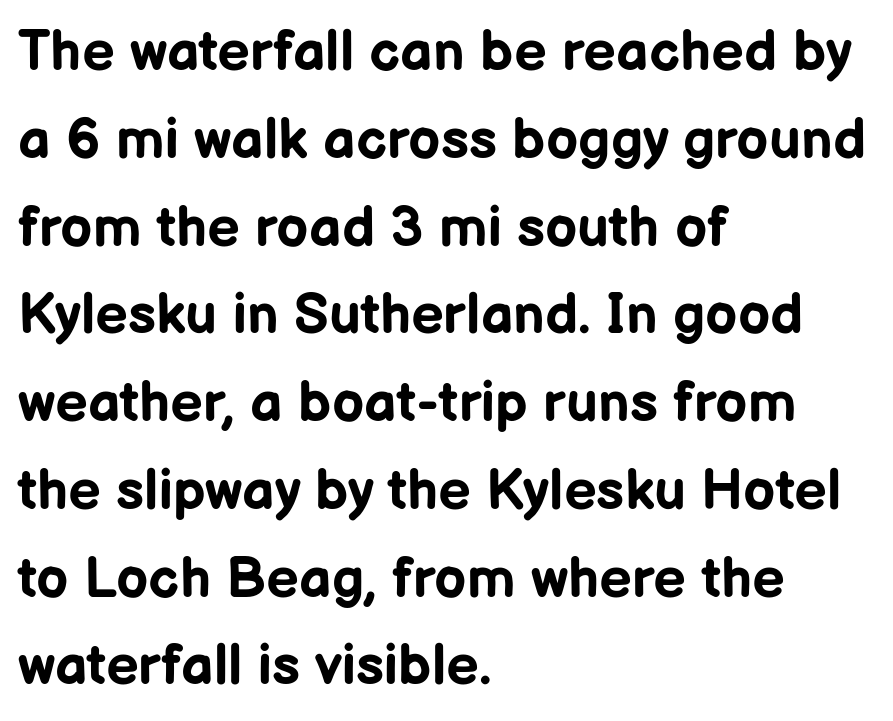
Typesetter's note: full bold, strokes at maximum text heaviness. This sample is left-justified, so line endings fall wherever the words run out. Does the leading feel generous? No, just average. Spacing verdict: proportional, widths tailored to each character. Classification — sans serif.
